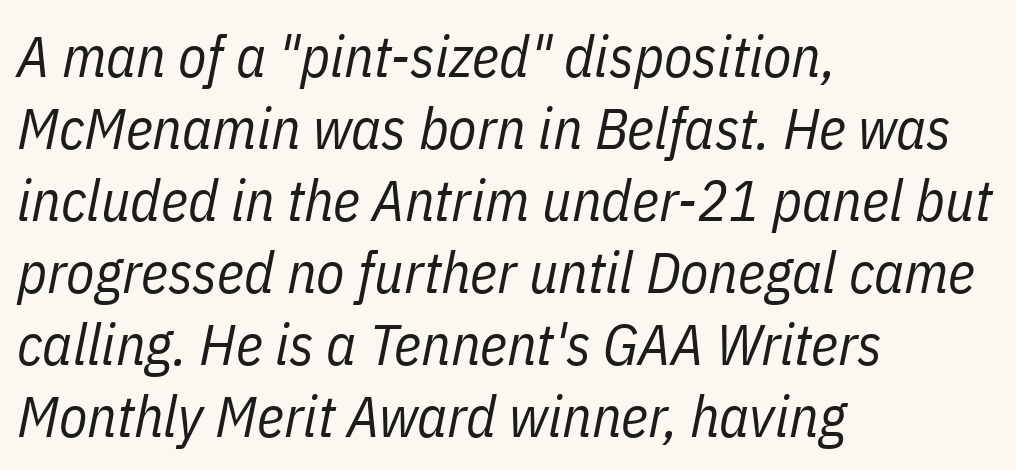
The image shows 58 px regular-weight, condensed type, italic (leaning right); set left-aligned, line spacing 1.24x, normal letter spacing, not underlined; low stroke contrast and a medium x-height.
